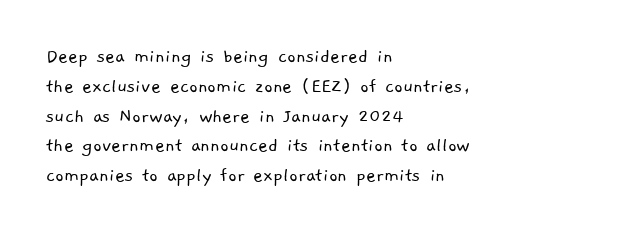
{"bold": "no", "underline": "no", "align": "left", "line_spacing": "normal", "line_spacing_ratio": 1.42, "letter_spacing": "normal", "letter_spacing_em": 0.0, "glyph_px": 21}
